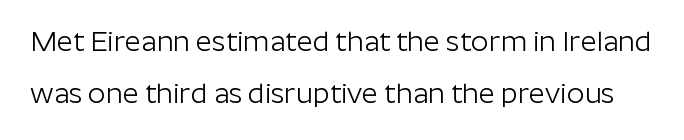
Q: Is the text bold? A: No.
Q: Is the text italic (slanted)? A: No, it is upright.
Q: Is the typeface a serif or a sans-serif typeface? A: Sans-serif.
Q: Is the text underlined? A: No.
Q: Is the spacing between letters normal or unusually wide? A: Normal.
Q: Width (condensed, normal, or wide)? A: Normal.
Q: Stroke contrast? A: Low.
Q: x-height? A: Medium.
Q: Monospaced? A: No.
